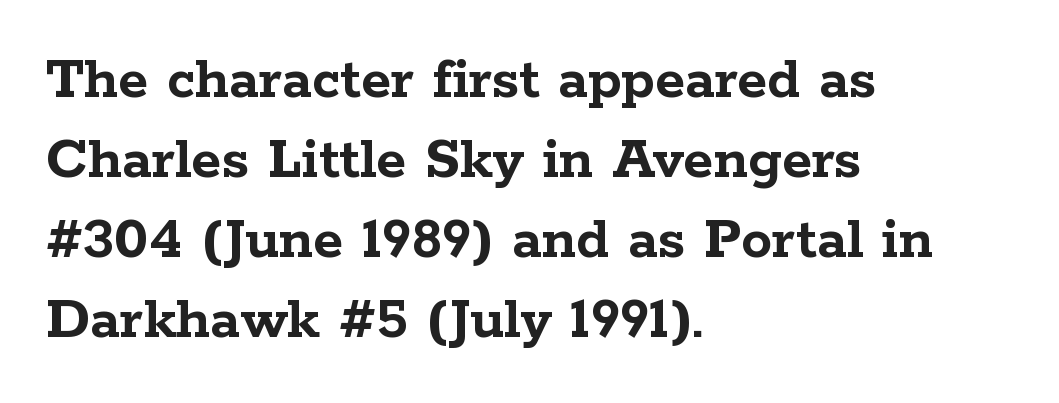
The image shows 62 px semibold, wide serif type, upright; set left-aligned, normal line spacing (1.29x), normal letter spacing, not underlined; low stroke contrast and a medium x-height.
